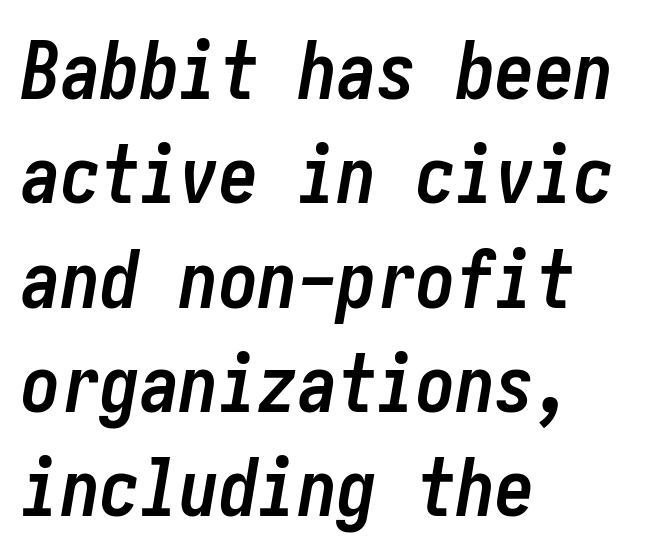
The lines in this sample share a left origin and differ only in where they stop. Quick note: italic. A bare baseline throughout the passage. Set as a true bold cut, around the 700 mark. Quick note: interline space is typical.
